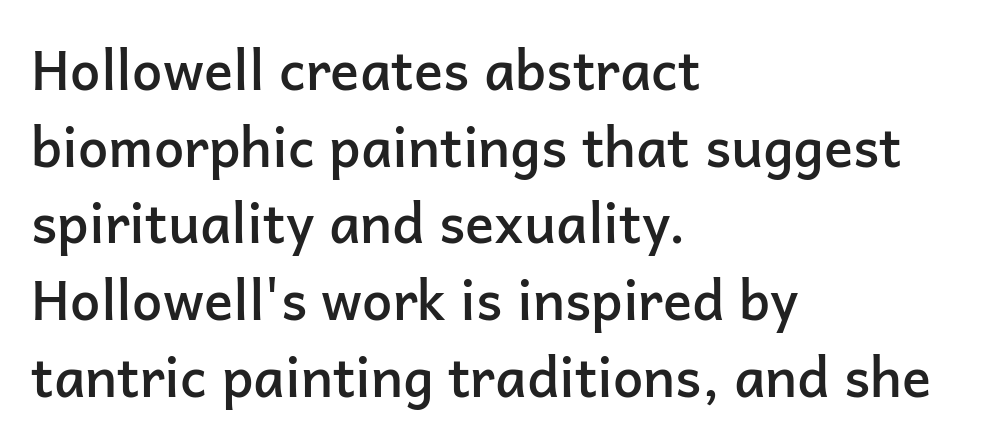
{"serif": "no", "italic": "no", "bold": "semi", "weight": "semibold", "width": "normal", "stroke_contrast": "low", "x_height": "medium", "monospaced": "no", "underline": "no", "align": "left", "line_spacing": "normal", "line_spacing_ratio": 1.42, "letter_spacing": "normal", "letter_spacing_em": 0.0, "glyph_px": 54}
